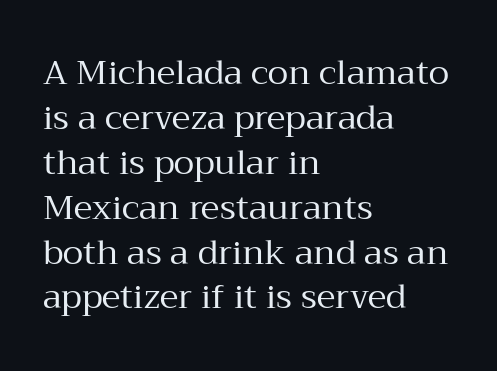
Q: Is the text bold? A: No.
Q: Is the text italic (slanted)? A: No, it is upright.
Q: Is the typeface a serif or a sans-serif typeface? A: Serif.
Q: Is the text underlined? A: No.
Q: How is the paragraph aligned? A: Left-aligned.
Q: Is the spacing between letters normal or unusually wide? A: Normal.
Q: Is the spacing between lines tight, normal or loose? A: Normal.
Q: Width (condensed, normal, or wide)? A: Normal.
Q: Stroke contrast? A: Medium.
Q: x-height? A: Medium.
Q: Monospaced? A: No.
